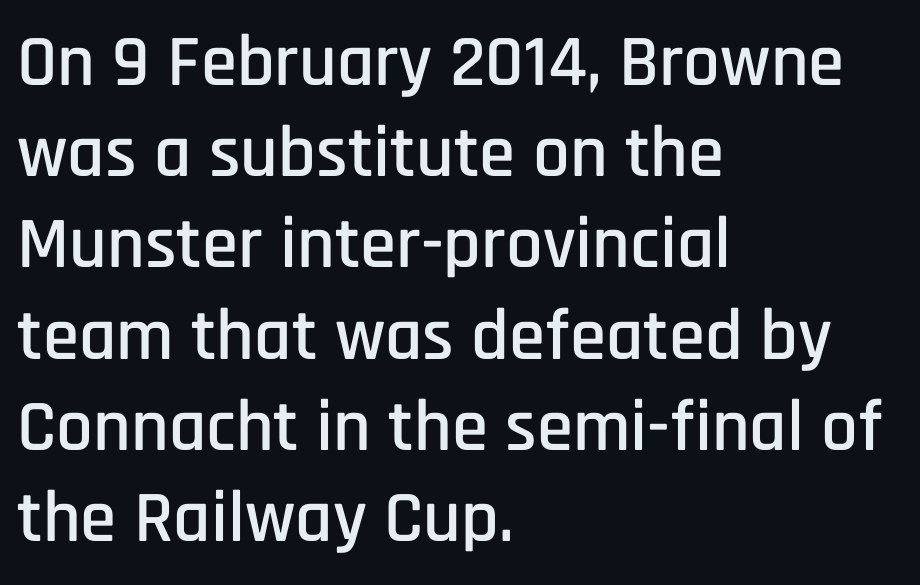
{"serif": "no", "italic": "no", "width": "condensed", "stroke_contrast": "low", "x_height": "large", "monospaced": "no", "underline": "no", "align": "left", "line_spacing": "normal", "line_spacing_ratio": 1.25, "letter_spacing": "normal", "letter_spacing_em": 0.0, "glyph_px": 73}
